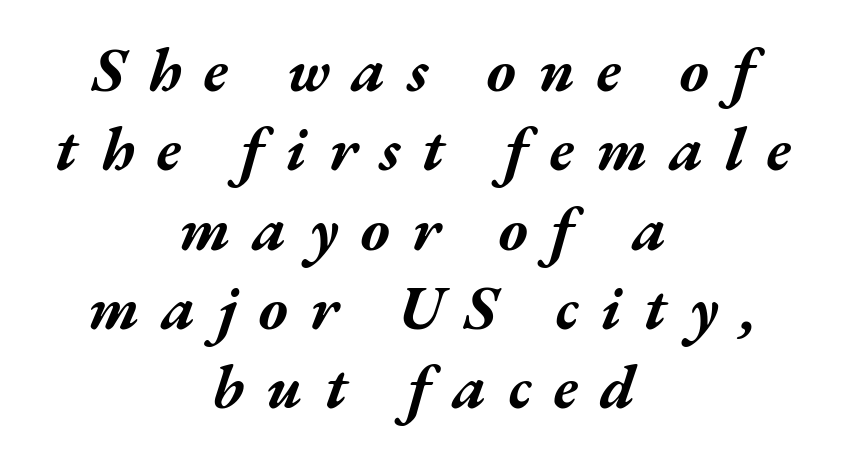
{"italic": "yes", "lean": "right", "slant_degrees": 17, "bold": "yes", "weight": "bold", "width": "wide", "stroke_contrast": "medium", "x_height": "medium", "monospaced": "no", "underline": "no", "align": "center", "line_spacing": "normal", "line_spacing_ratio": 1.28, "letter_spacing": "wide", "letter_spacing_em": 0.36, "glyph_px": 62}
